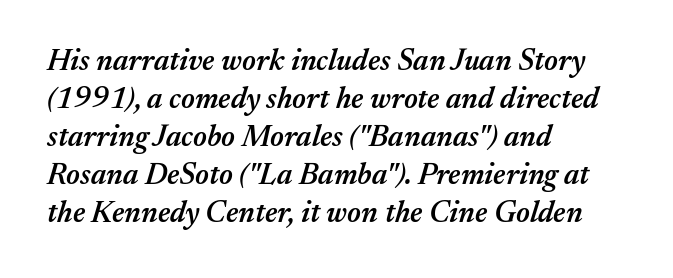
The letters advance in unequal steps, a hallmark of proportional type. This block has exactly the height ordinary leading produces. The compositor pushed each line to the left boundary. Notice the strokes are somewhat thickened but not fully heavy: this is a semibold. The glyphs look as if they've been sheared to an angle. Underlining? Definitely not there.
